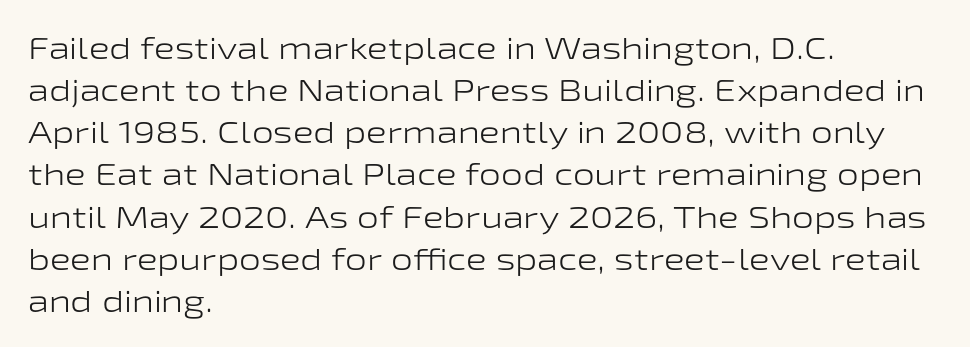
Here the designer chose a conventional face with non-uniform glyph widths. Check under the words: just untouched page. Rendered with straight, roman letterforms. Bold? No — there's no thickening of the strokes.
